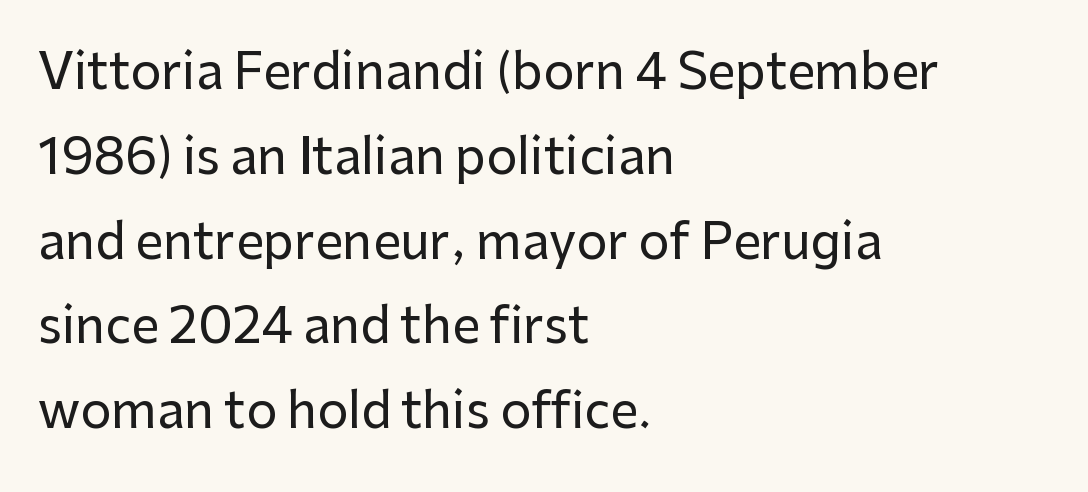
Q: Is the text italic (slanted)? A: No, it is upright.
Q: Is the typeface a serif or a sans-serif typeface? A: Sans-serif.
Q: Is the text underlined? A: No.
Q: How is the paragraph aligned? A: Left-aligned.
Q: Is the spacing between letters normal or unusually wide? A: Normal.
Q: Width (condensed, normal, or wide)? A: Normal.
Q: Stroke contrast? A: Low.
Q: x-height? A: Medium.
Q: Monospaced? A: No.
